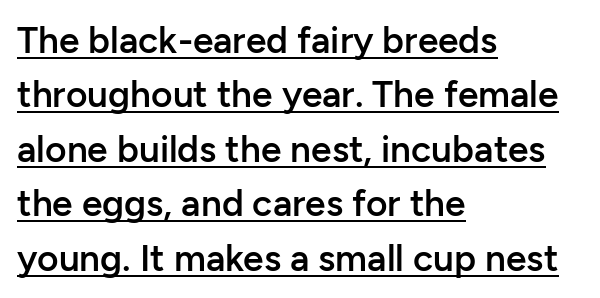
Q: Is the text bold? A: Semi-bold.
Q: Is the text italic (slanted)? A: No, it is upright.
Q: Is the typeface a serif or a sans-serif typeface? A: Sans-serif.
Q: Is the text underlined? A: Yes.
Q: How is the paragraph aligned? A: Left-aligned.
Q: Is the spacing between letters normal or unusually wide? A: Normal.
Q: Is the spacing between lines tight, normal or loose? A: Normal.
Q: Width (condensed, normal, or wide)? A: Normal.
Q: Stroke contrast? A: Low.
Q: x-height? A: Medium.
Q: Monospaced? A: No.
